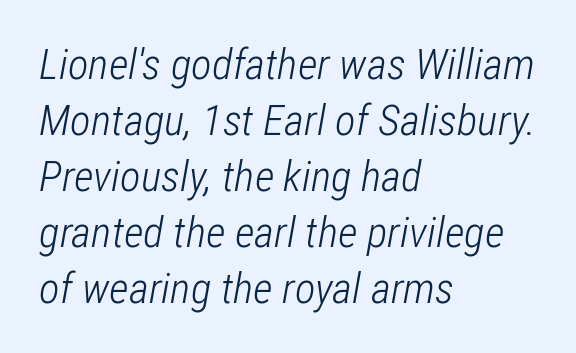
Q: Is the text bold? A: No.
Q: Is the text italic (slanted)? A: Yes, it leans right by about 12 degrees.
Q: Is the text underlined? A: No.
Q: How is the paragraph aligned? A: Left-aligned.
Q: Is the spacing between letters normal or unusually wide? A: Normal.
Q: Is the spacing between lines tight, normal or loose? A: Normal.
Q: Width (condensed, normal, or wide)? A: Condensed.
Q: Stroke contrast? A: Low.
Q: x-height? A: Medium.
Q: Monospaced? A: No.
